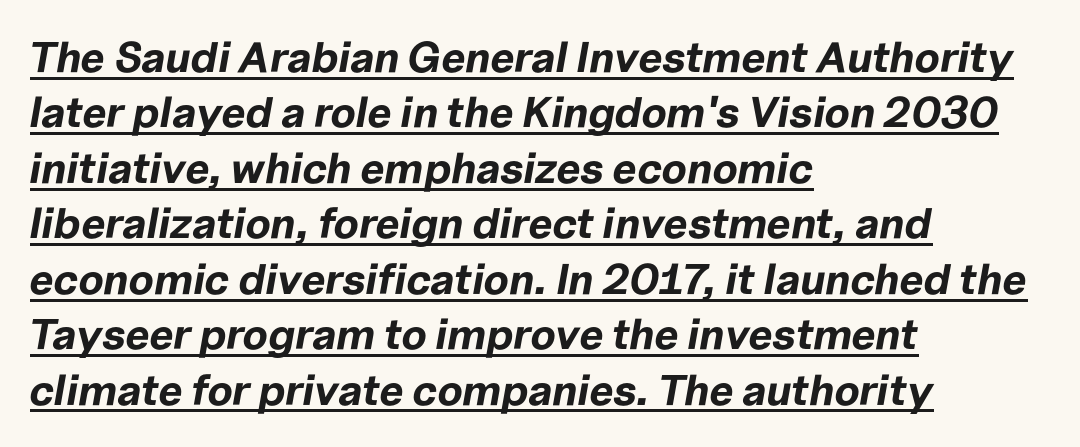
The image shows 43 px bold type, italic (leaning right); set left-aligned, normal line spacing (1.29x), normal letter spacing, underlined; low stroke contrast and a medium x-height.
